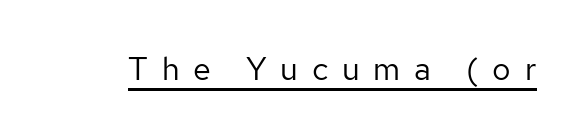
The image shows 32 px regular-weight sans-serif type, upright; set unusually wide letter spacing (+0.43 em), underlined; low stroke contrast and a medium x-height.
